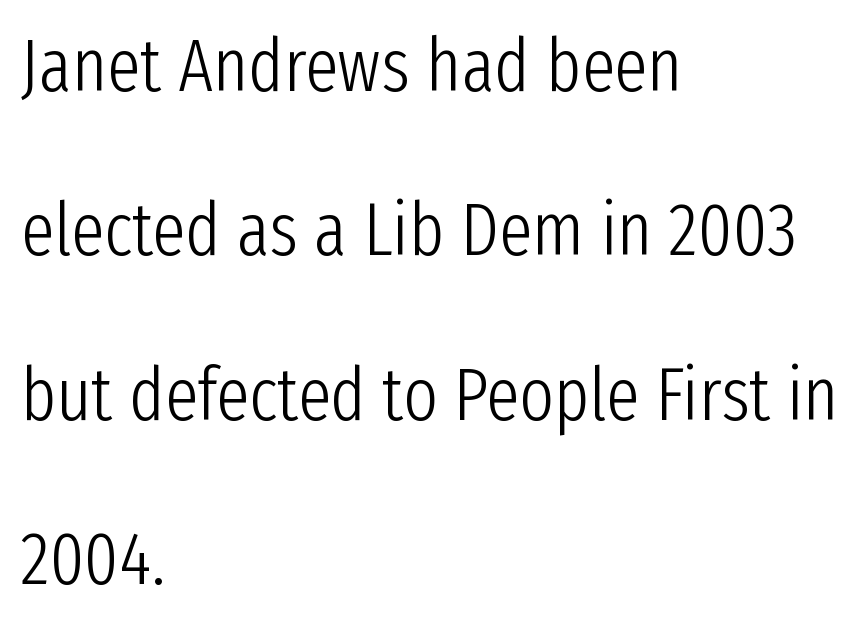
The image shows 74 px light, condensed sans-serif type, upright; set left-aligned, loose line spacing (2.22x), normal letter spacing, not underlined; low stroke contrast and a medium x-height.
